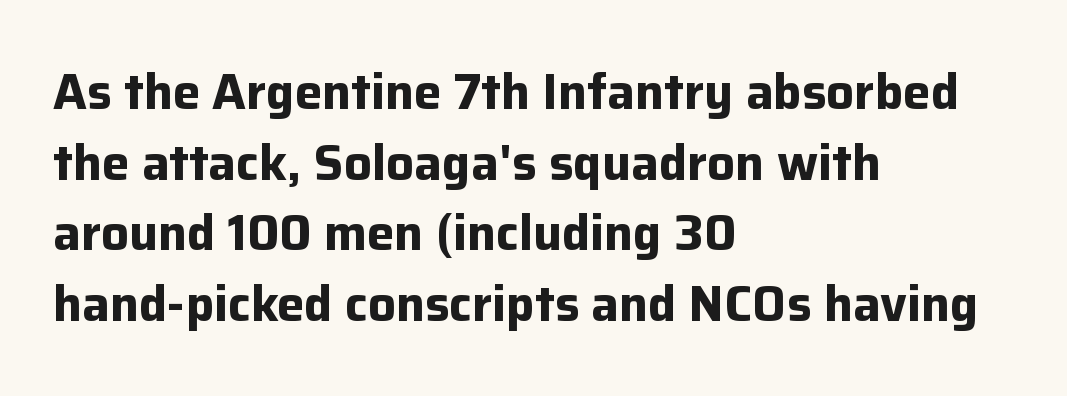
Set as a true bold cut, around the 700 mark. Serifs: no, the terminals of the letterforms are clean. Just letters on the line, the space beneath them empty. Quick note: interline space is typical. A student would call this left alignment; a typographer would say flush left, rag right. This sample uses plain, unmodified letter spacing.
